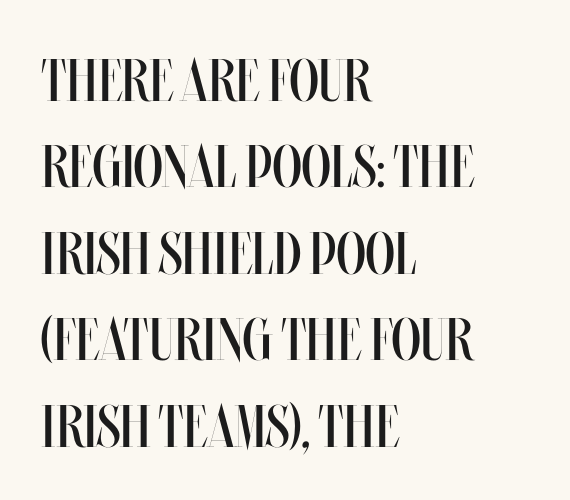
If you drew a line through each stem, it would be perfectly vertical. Visually the block forms a straight wall on the left and a jagged coastline on the right. Weight: not bold — regular or lighter. There is no visible air inserted between adjacent glyphs. Descender tails drop into unmarked territory. The rendering uses natural spacing where letterforms have individual widths.
